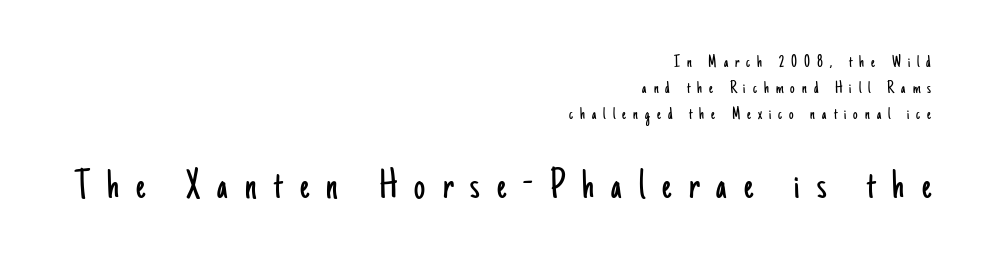
Vertical stems look standard width or narrower in stroke. Rendered with straight, roman letterforms. Reading down the block, your eye finds every line finishing at a fixed right position. Spacing verdict: proportional, widths tailored to each character.
